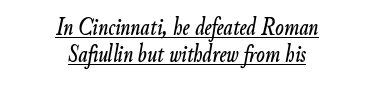
It's the slanting kind of type. One glance says dense: line gaps are narrower than usual. Characters follow at the spacing the type designer built in. Leftover space on each line is divided equally before and after the words. These characters rest on top of a visible drawn line.
